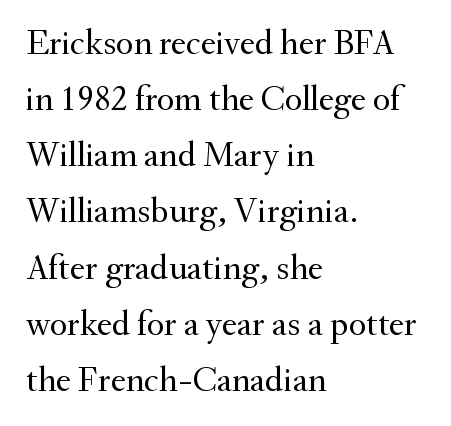
Q: Is the text bold? A: No.
Q: Is the text italic (slanted)? A: No, it is upright.
Q: Is the typeface a serif or a sans-serif typeface? A: Serif.
Q: Is the text underlined? A: No.
Q: How is the paragraph aligned? A: Left-aligned.
Q: Is the spacing between letters normal or unusually wide? A: Normal.
Q: Is the spacing between lines tight, normal or loose? A: Normal.
Q: Width (condensed, normal, or wide)? A: Normal.
Q: Stroke contrast? A: Medium.
Q: x-height? A: Small.
Q: Monospaced? A: No.
